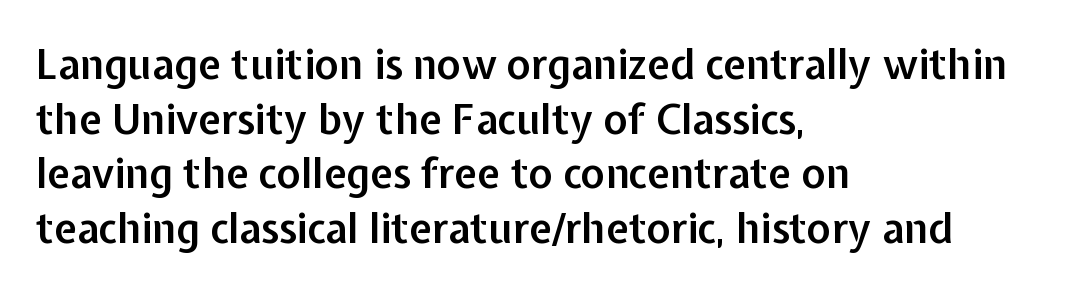
Q: Is the text bold? A: Semi-bold.
Q: Is the text italic (slanted)? A: No, it is upright.
Q: Is the typeface a serif or a sans-serif typeface? A: Sans-serif.
Q: Is the text underlined? A: No.
Q: How is the paragraph aligned? A: Left-aligned.
Q: Is the spacing between letters normal or unusually wide? A: Normal.
Q: Is the spacing between lines tight, normal or loose? A: Normal.
Q: Width (condensed, normal, or wide)? A: Normal.
Q: Stroke contrast? A: Low.
Q: x-height? A: Medium.
Q: Monospaced? A: No.
